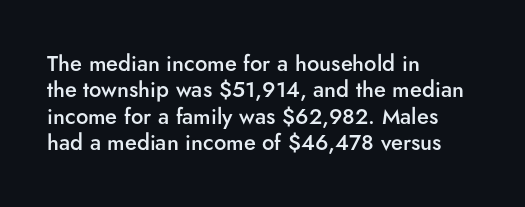
Q: Is the text bold? A: Semi-bold.
Q: Is the text italic (slanted)? A: No, it is upright.
Q: Is the text underlined? A: No.
Q: How is the paragraph aligned? A: Left-aligned.
Q: Is the spacing between letters normal or unusually wide? A: Normal.
